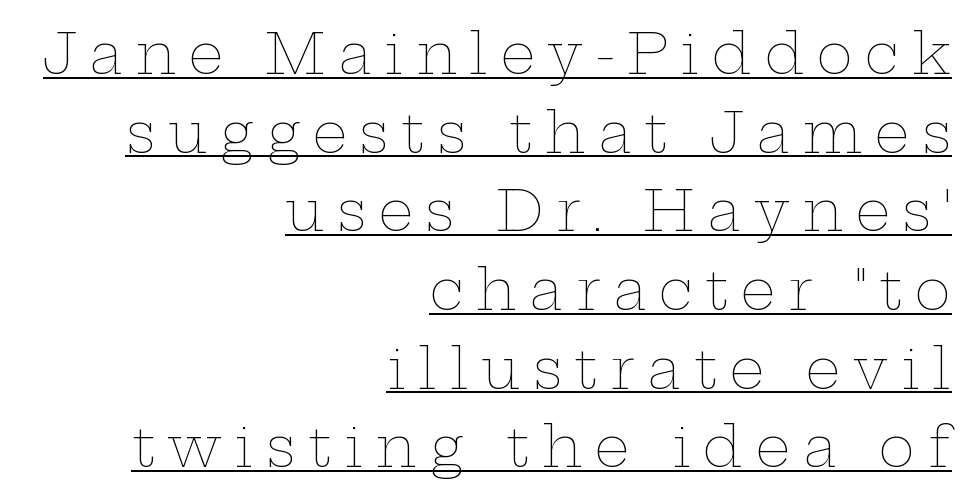
The tracking reads as deliberately expanded to a designer's eye. No letter is thick-stroked: the sample isn't bold. Each new line begins a customary step beneath the previous one. The letters stand upright; this is a roman face. The text block is weighted toward the right margin, trailing off unevenly leftward. Check the space under the baseline: a stroke is drawn there.
